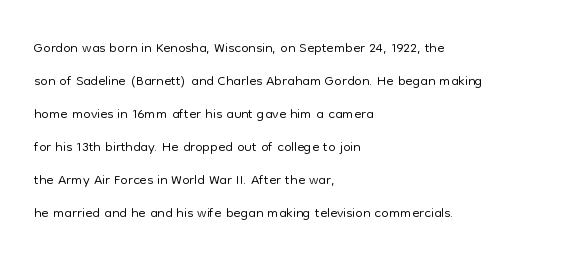
No italicization has been applied; the sample stays upright. This rendering features lettering with no underline. Summary of weight: not heavy and not bold. The typesetter chose a ragged-right arrangement here. The vertical gap from one line to the next is medium.
